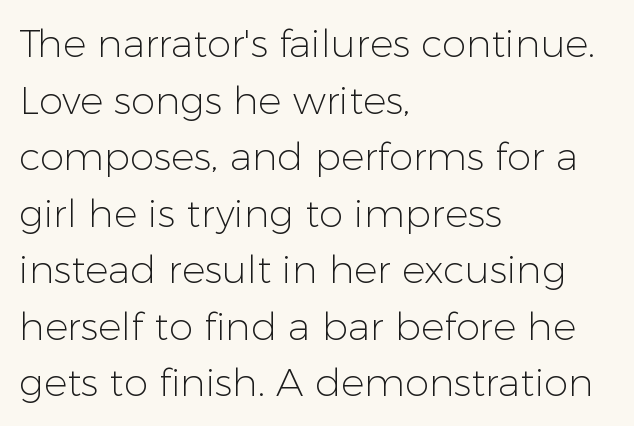
Q: Is the text bold? A: No.
Q: Is the text italic (slanted)? A: No, it is upright.
Q: Is the typeface a serif or a sans-serif typeface? A: Sans-serif.
Q: Is the text underlined? A: No.
Q: How is the paragraph aligned? A: Left-aligned.
Q: Is the spacing between letters normal or unusually wide? A: Normal.
Q: Is the spacing between lines tight, normal or loose? A: Normal.
Q: Width (condensed, normal, or wide)? A: Normal.
Q: Stroke contrast? A: Low.
Q: x-height? A: Medium.
Q: Monospaced? A: No.
